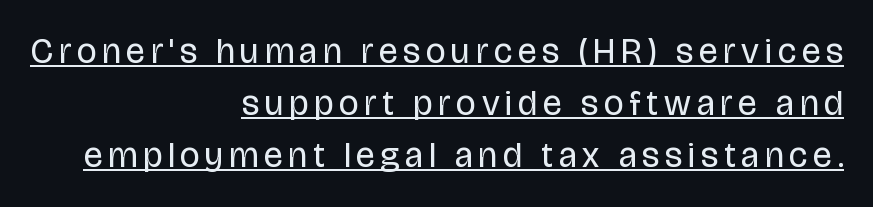
The image shows 35 px regular-weight, condensed sans-serif type, upright; set right-aligned, normal line spacing (1.48x), underlined; low stroke contrast and a large x-height.
